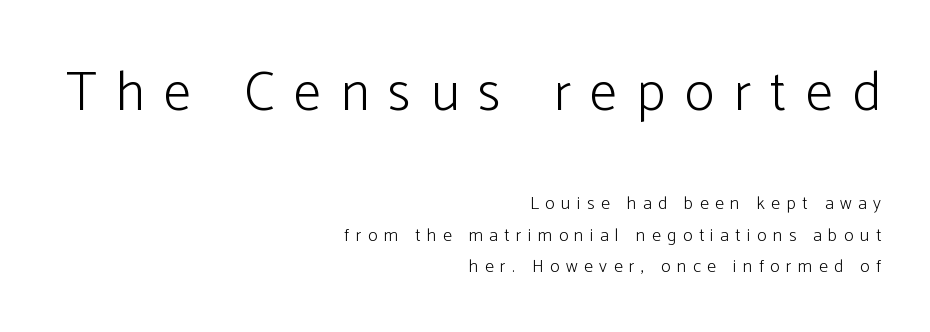
Q: Is the text bold? A: No.
Q: Is the text italic (slanted)? A: No, it is upright.
Q: Is the typeface a serif or a sans-serif typeface? A: Sans-serif.
Q: Is the text underlined? A: No.
Q: How is the paragraph aligned? A: Right-aligned.
Q: Is the spacing between letters normal or unusually wide? A: Unusually wide.
Q: Which block of text is set in a larger size, the first (top) or the second (bottom)? A: The first (top) one.
Q: Width (condensed, normal, or wide)? A: Normal.
Q: Stroke contrast? A: Low.
Q: x-height? A: Medium.
Q: Monospaced? A: No.
